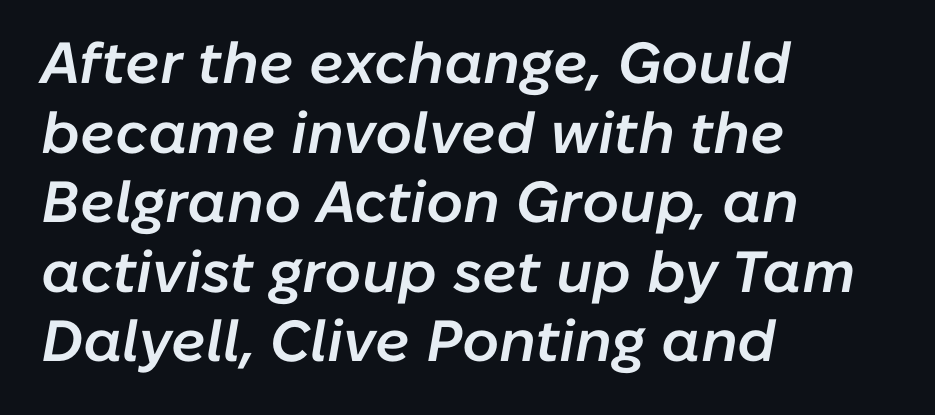
{"italic": "yes", "lean": "right", "slant_degrees": 10, "bold": "semi", "weight": "semibold", "width": "normal", "stroke_contrast": "low", "x_height": "medium", "monospaced": "no", "underline": "no", "align": "left", "line_spacing_ratio": 1.2, "letter_spacing": "normal", "letter_spacing_em": 0.0, "glyph_px": 58}
